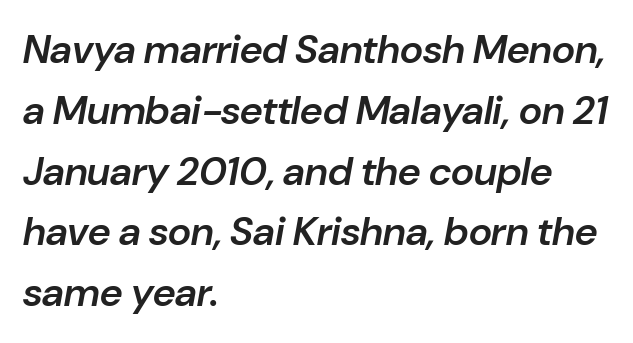
Is this a fixed-width face? No — the glyphs have proportional, varying widths. Left-aligned paragraph, ragged on the right. Caption: standard tracking, unaltered. Rows of type keep a routine distance in the vertical direction.
